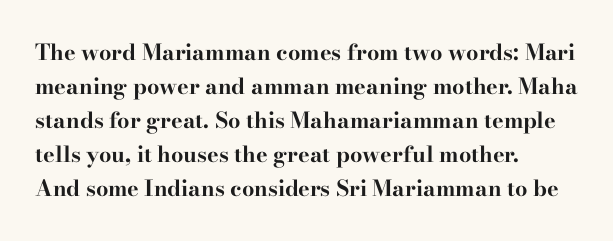
Q: Is the text bold? A: Yes.
Q: Is the text italic (slanted)? A: No, it is upright.
Q: Is the text underlined? A: No.
Q: How is the paragraph aligned? A: Left-aligned.
Q: Is the spacing between letters normal or unusually wide? A: Normal.
Q: Is the spacing between lines tight, normal or loose? A: Normal.
